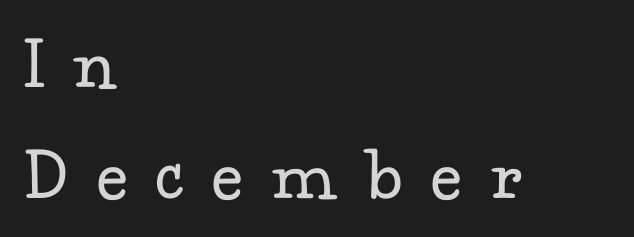
Font category for this specimen: serif. Is the stroke heavy? The answer is a plain regular-or-lighter. Short and long lines alike share a common starting point at left. The glyphs are unaccompanied by any horizontal stroke below them. The face used here is proportionally spaced, like ordinary book or web type.
